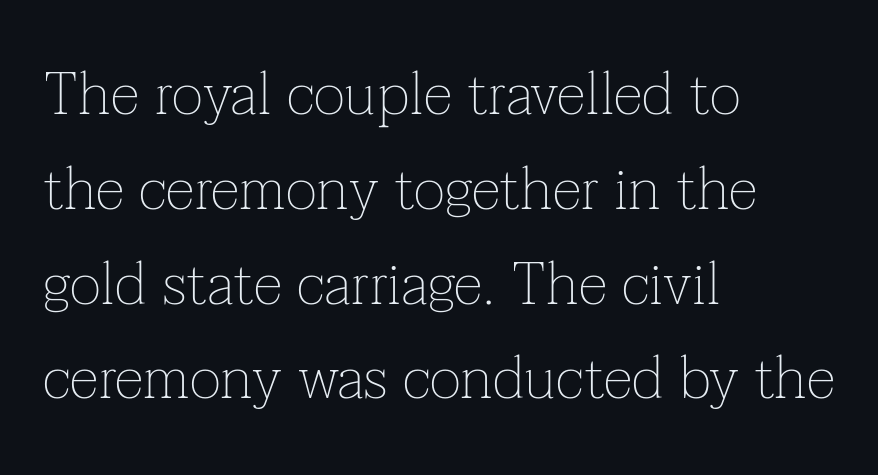
A typesetter would call this proportional, since set widths differ per character. Yep, those are serifs on the letters. Rows of type keep a routine distance in the vertical direction. The font is comparable to plain body text, perhaps lighter. Is there any slant? The stems are plumb.
